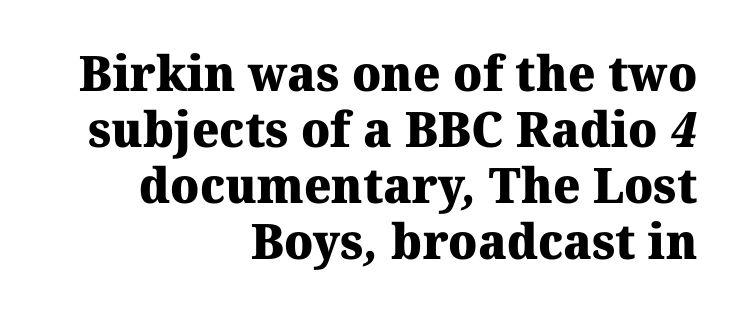
Q: Is the text bold? A: Yes.
Q: Is the typeface a serif or a sans-serif typeface? A: Serif.
Q: Is the text underlined? A: No.
Q: How is the paragraph aligned? A: Right-aligned.
Q: Is the spacing between letters normal or unusually wide? A: Normal.
Q: Is the spacing between lines tight, normal or loose? A: Tight.
Q: Width (condensed, normal, or wide)? A: Normal.
Q: Stroke contrast? A: Medium.
Q: x-height? A: Medium.
Q: Monospaced? A: No.
